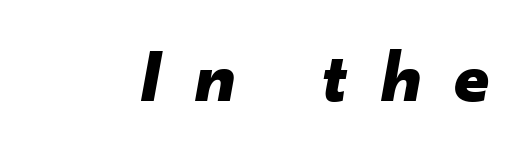
Q: Is the text bold? A: Yes.
Q: Is the text italic (slanted)? A: Yes, it leans right by about 10 degrees.
Q: Is the text underlined? A: No.
Q: Is the spacing between letters normal or unusually wide? A: Unusually wide.
Q: Width (condensed, normal, or wide)? A: Normal.
Q: Stroke contrast? A: Low.
Q: x-height? A: Small.
Q: Monospaced? A: No.
